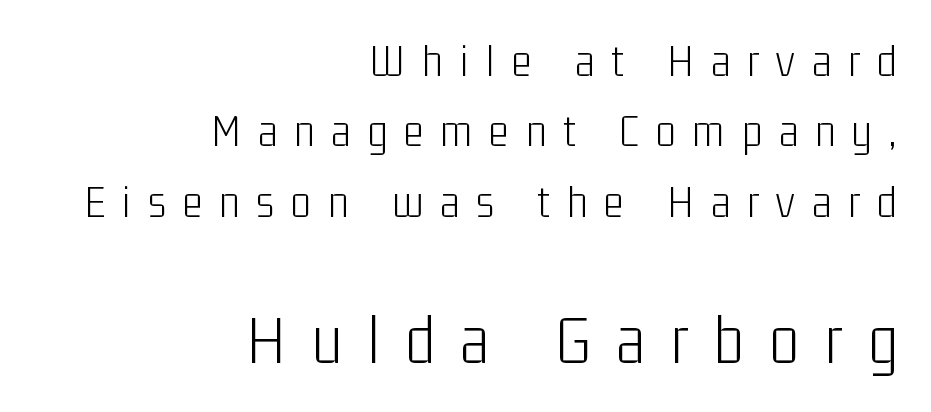
The image shows 70 px light, condensed sans-serif type, upright; set right-aligned, normal line spacing (1.5x), unusually wide letter spacing (+0.37 em), not underlined; the second (bottom) block is 1.49x larger; low stroke contrast and a medium x-height.
